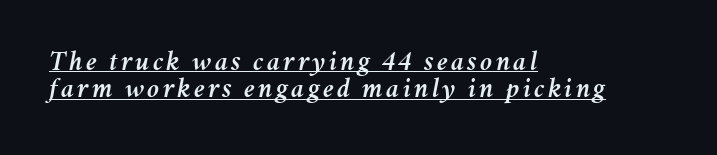
The string is rendered with underlining switched on. The letters advance in unequal steps, a hallmark of proportional type. In terms of leading, this rendering errs on the cramped side. This sample uses an oblique cut, with every glyph tilted off the vertical.
